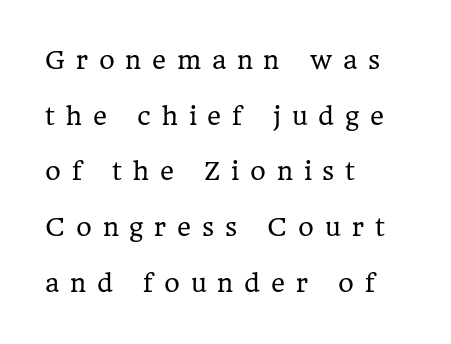
{"italic": "no", "bold": "no", "underline": "no", "align": "left", "line_spacing": "loose", "line_spacing_ratio": 2.32, "letter_spacing": "wide", "letter_spacing_em": 0.45, "glyph_px": 24}
